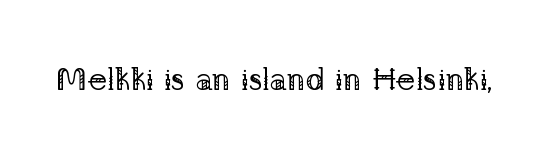
Upright lettering throughout. Nothing heavy about these letters — not bold at all. The letters carry serifs — small finishing strokes at the ends of their stems. The face used here is rendered with its standard letterfit. Proportional: the letters do not fall into vertical columns.
